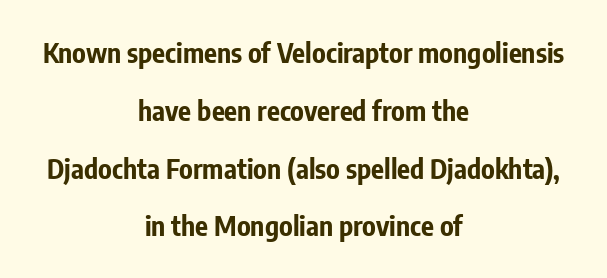
{"italic": "no", "bold": "yes", "underline": "no", "align": "center", "line_spacing": "loose", "line_spacing_ratio": 2.14, "letter_spacing": "normal", "letter_spacing_em": 0.0, "glyph_px": 27}
